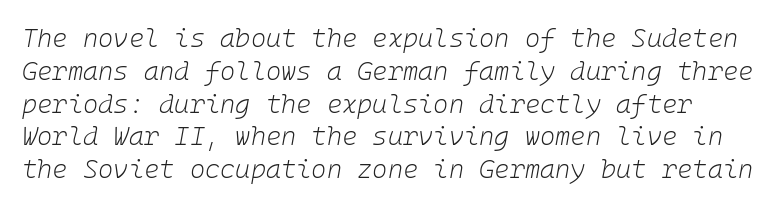
A clean baseline with only descenders dipping below it. The rendering applies a slant to the glyphs. Nothing unusual about the tracking: characters are spaced as the font intends. The typesetting does not lean heavy: it is not bold. Successive baselines arrive at the customary interval.
